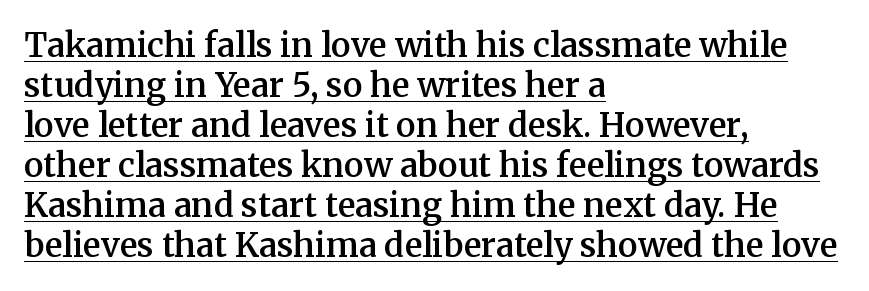
The image shows 33 px semibold serif type, upright; set left-aligned, line spacing 1.21x, normal letter spacing, underlined; medium stroke contrast and a medium x-height.
